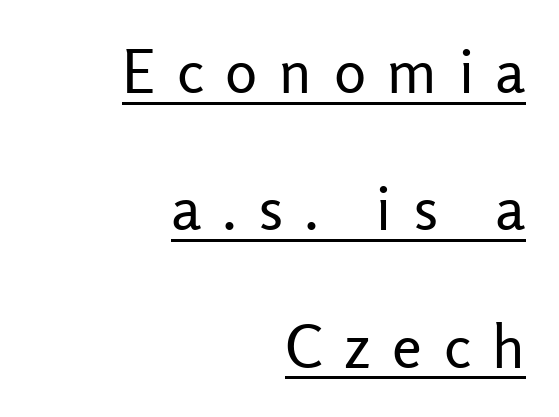
{"serif": "no", "italic": "no", "bold": "no", "weight": "regular", "width": "normal", "stroke_contrast": "low", "x_height": "medium", "monospaced": "no", "underline": "yes", "align": "right", "line_spacing": "loose", "line_spacing_ratio": 2.29, "letter_spacing": "wide", "letter_spacing_em": 0.36, "glyph_px": 60}
